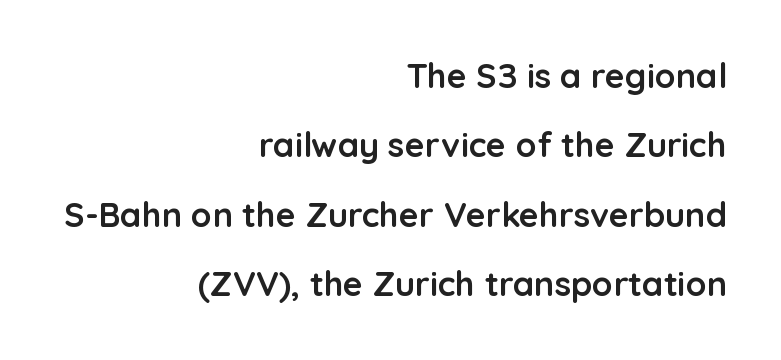
Q: Is the text bold? A: Yes.
Q: Is the text italic (slanted)? A: No, it is upright.
Q: Is the typeface a serif or a sans-serif typeface? A: Sans-serif.
Q: Is the text underlined? A: No.
Q: How is the paragraph aligned? A: Right-aligned.
Q: Is the spacing between letters normal or unusually wide? A: Normal.
Q: Is the spacing between lines tight, normal or loose? A: Loose.
Q: Width (condensed, normal, or wide)? A: Normal.
Q: Stroke contrast? A: Low.
Q: x-height? A: Medium.
Q: Monospaced? A: No.
